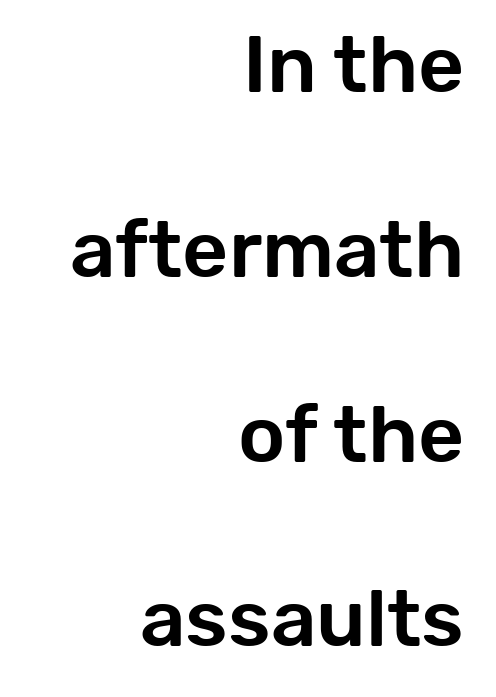
The image shows 80 px sans-serif type, upright; set right-aligned, loose line spacing (2.31x), normal letter spacing, not underlined; low stroke contrast and a medium x-height.
